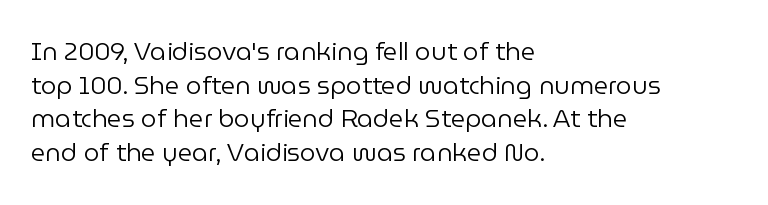
Q: Is the text bold? A: No.
Q: Is the text italic (slanted)? A: No, it is upright.
Q: Is the text underlined? A: No.
Q: How is the paragraph aligned? A: Left-aligned.
Q: Is the spacing between letters normal or unusually wide? A: Normal.
Q: Is the spacing between lines tight, normal or loose? A: Normal.
